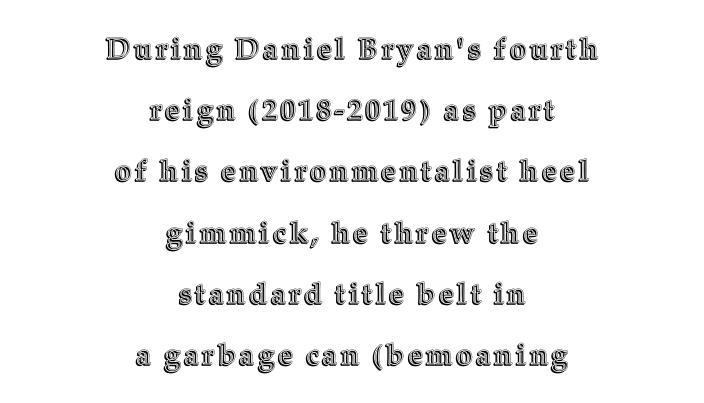
If you folded the block vertically in half, each line would mirror itself in length. The line-height multiplier appears high, well above default. Plain, unruled lines of type. Nope, not italic — everything's standing straight.
